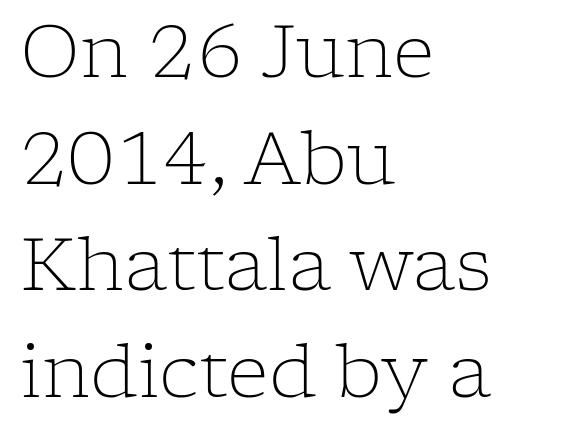
{"serif": "yes", "italic": "no", "bold": "no", "weight": "light", "width": "normal", "stroke_contrast": "low", "x_height": "medium", "monospaced": "no", "underline": "no", "align": "left", "line_spacing": "normal", "line_spacing_ratio": 1.46, "letter_spacing": "normal", "letter_spacing_em": 0.0, "glyph_px": 73}
